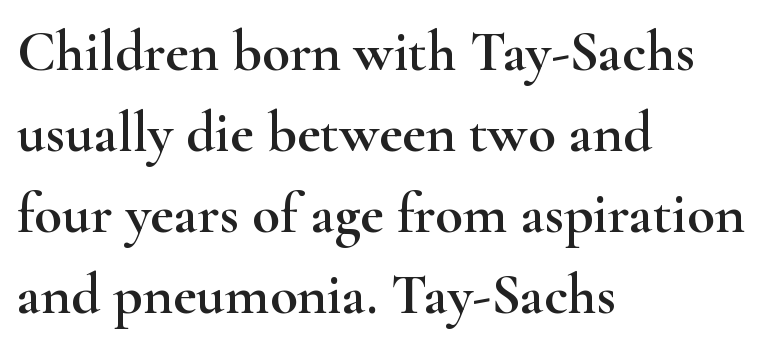
{"serif": "yes", "italic": "no", "width": "wide", "stroke_contrast": "high", "x_height": "small", "monospaced": "no", "underline": "no", "align": "left", "line_spacing": "normal", "line_spacing_ratio": 1.42, "letter_spacing": "normal", "letter_spacing_em": 0.0, "glyph_px": 57}
